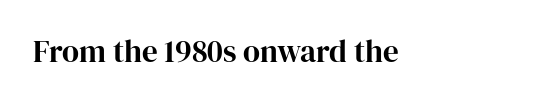
{"serif": "yes", "italic": "no", "width": "normal", "stroke_contrast": "high", "x_height": "medium", "monospaced": "no", "underline": "no", "align": "left", "letter_spacing": "normal", "letter_spacing_em": 0.0, "glyph_px": 31}
